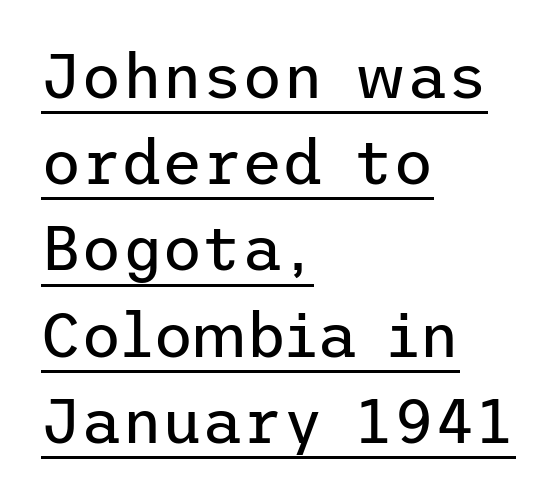
The image shows 62 px regular-weight sans-serif type, upright; set left-aligned, normal line spacing (1.39x), normal letter spacing, underlined; low stroke contrast and a medium x-height.
